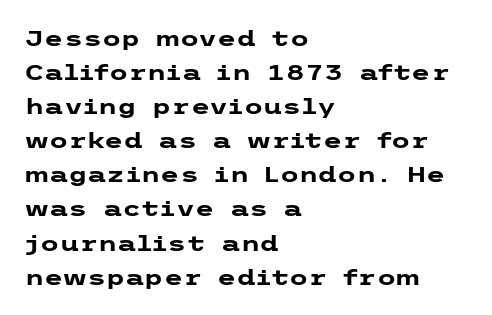
The image shows 22 px bold type, upright; set left-aligned, normal line spacing (1.55x), normal letter spacing, not underlined.
